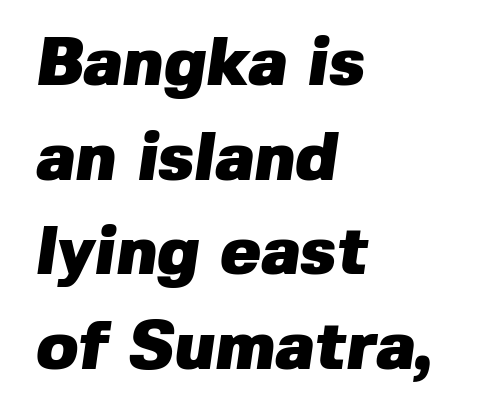
This rendering uses left alignment, leaving the right contour irregular. The type is set solid horizontally, with unmodified tracking. To sum up the face: it is a sans, with no serifs. The glyphs have the mass of a bold cut.
